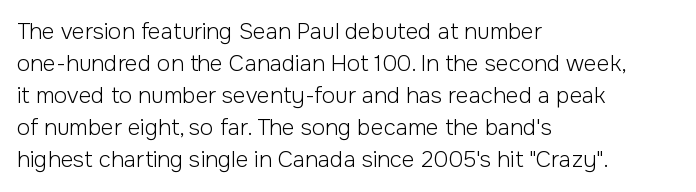
{"italic": "no", "bold": "no", "underline": "no", "align": "left", "line_spacing": "normal", "line_spacing_ratio": 1.46, "letter_spacing": "normal", "letter_spacing_em": 0.0, "glyph_px": 22}
